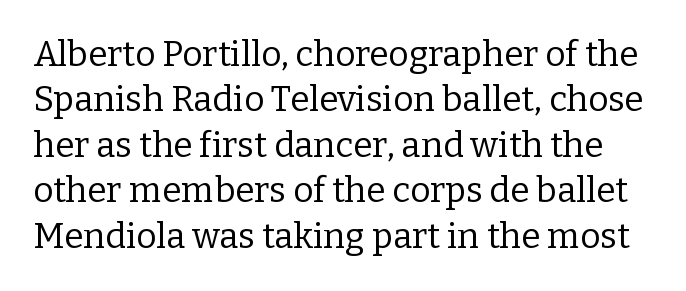
The image shows 35 px regular-weight serif type, upright; set normal line spacing (1.3x), normal letter spacing, not underlined; low stroke contrast and a medium x-height.
